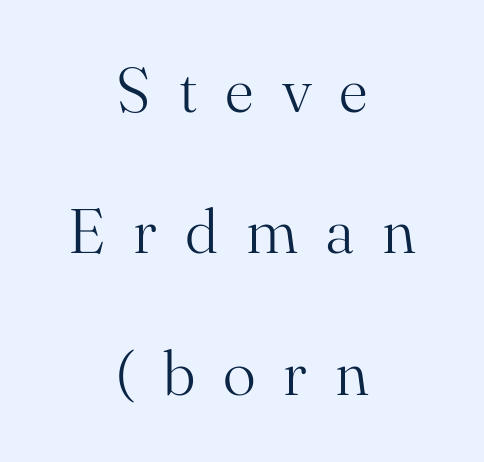
{"serif": "yes", "italic": "no", "bold": "no", "weight": "light", "width": "normal", "stroke_contrast": "medium", "x_height": "small", "monospaced": "no", "underline": "no", "align": "center", "line_spacing": "loose", "line_spacing_ratio": 2.28, "letter_spacing": "wide", "letter_spacing_em": 0.45, "glyph_px": 62}
